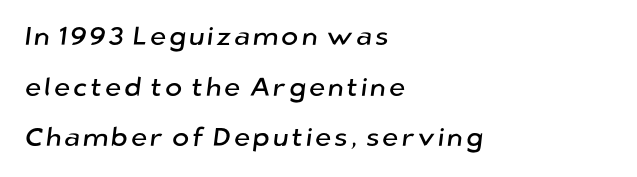
Q: Is the text underlined? A: No.
Q: How is the paragraph aligned? A: Left-aligned.
Q: Is the spacing between lines tight, normal or loose? A: Loose.
